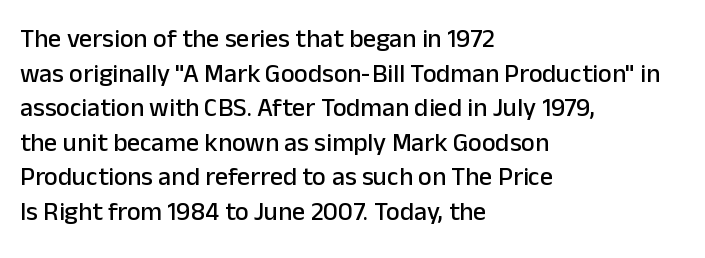
Reading down the block, your eye returns to a fixed left position each line. The line-height multiplier appears to be the usual default. Anything drawn beneath the words? Only blank space. Nope, not italic — everything's standing straight. No extra tracking has been applied to these lines.
